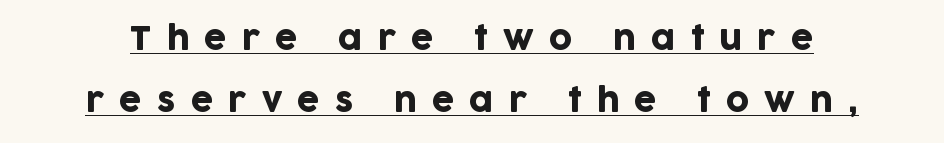
{"serif": "no", "italic": "no", "width": "normal", "stroke_contrast": "low", "x_height": "large", "monospaced": "no", "underline": "yes", "align": "center", "line_spacing": "loose", "line_spacing_ratio": 1.95, "letter_spacing": "wide", "letter_spacing_em": 0.47, "glyph_px": 32}
